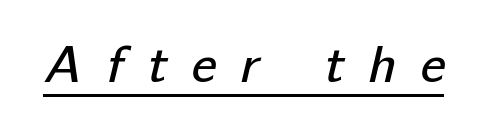
The image shows 52 px regular-weight sans-serif type; set unusually wide letter spacing (+0.46 em), underlined; low stroke contrast and a medium x-height.
